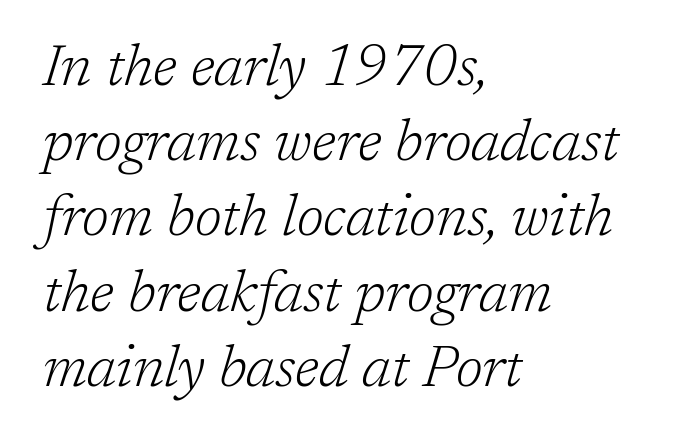
The image shows 57 px light serif type, italic (leaning right); set left-aligned, normal line spacing (1.32x), normal letter spacing, not underlined; low stroke contrast and a medium x-height.
